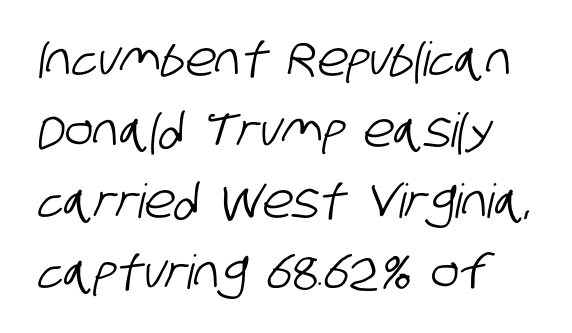
{"serif": "no", "width": "condensed", "stroke_contrast": "low", "x_height": "large", "monospaced": "no", "underline": "no", "line_spacing": "normal", "line_spacing_ratio": 1.51, "letter_spacing": "normal", "letter_spacing_em": 0.0, "glyph_px": 47}
